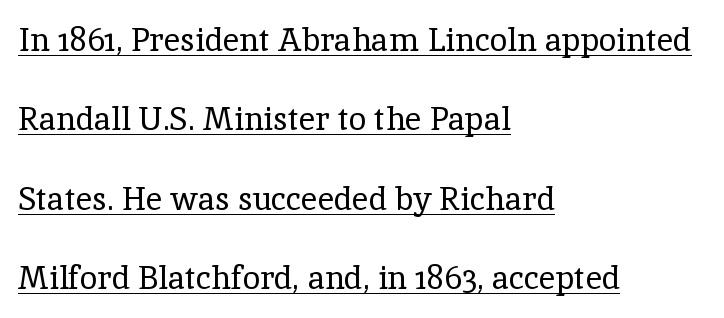
Is this a fixed-width face? No — the glyphs have proportional, varying widths. Is there an underline? Yes — a line sits under the letters. Notice the wide empty band between every row — that's loose leading. The typeface has the unassuming heft of standard copy or less. Regarding serifs, this sample has them. In terms of letterspacing, this is plain default setting.
